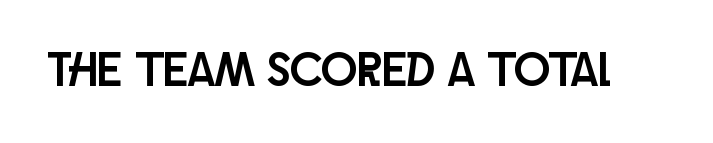
{"serif": "no", "italic": "no", "width": "condensed", "stroke_contrast": "low", "x_height": "large", "monospaced": "no", "underline": "no", "letter_spacing": "normal", "letter_spacing_em": 0.0, "glyph_px": 48}
